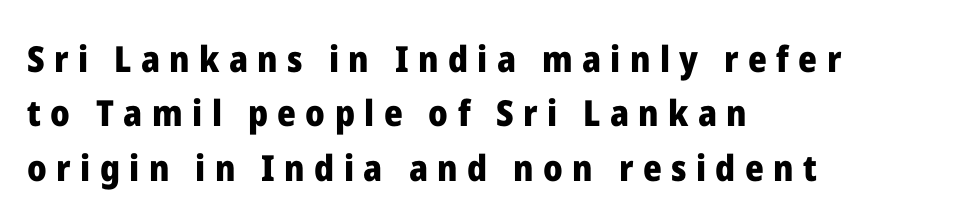
A typesetter would call this heavily tracked-out type. A classic flush-left, rag-right setting is used for this passage. The space directly below the letters is spotless. The line-height multiplier appears to be the usual default. Spacing verdict: proportional, widths tailored to each character.
